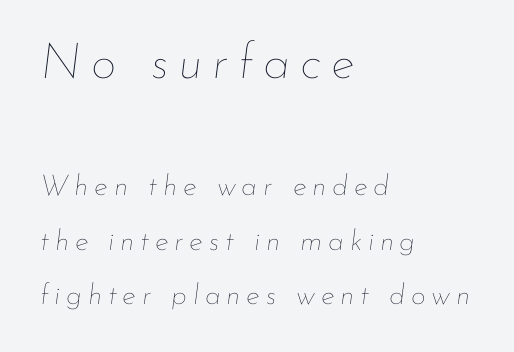
The image shows 50 px thin type, italic (leaning right); set left-aligned, line spacing 1.87x, unusually wide letter spacing (+0.2 em), not underlined; the first (top) block is 1.72x larger; low stroke contrast and a small x-height.
